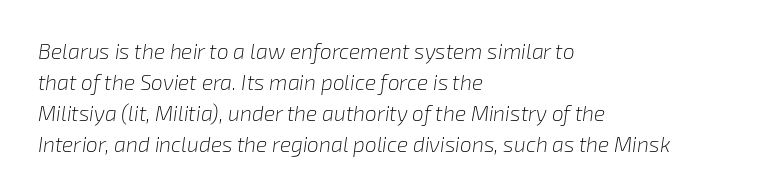
The image shows 21 px text type, italic (leaning right); set left-aligned, normal line spacing (1.48x), normal letter spacing, not underlined.
